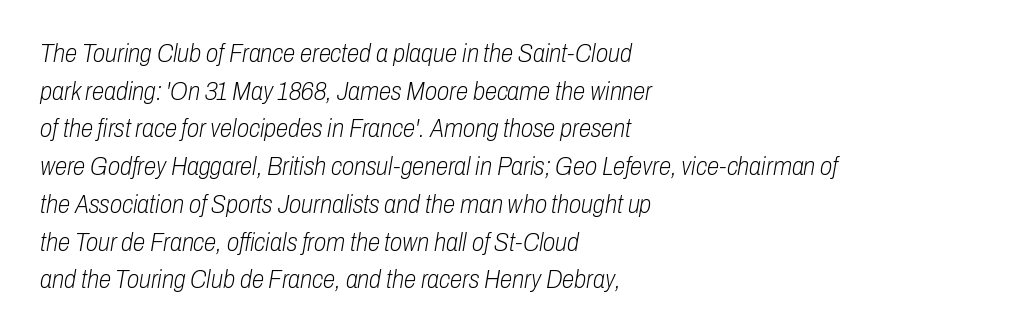
{"italic": "yes", "lean": "right", "slant_degrees": 10, "bold": "no", "underline": "no", "align": "left", "line_spacing": "normal", "line_spacing_ratio": 1.51, "letter_spacing": "normal", "letter_spacing_em": 0.0, "glyph_px": 25}
